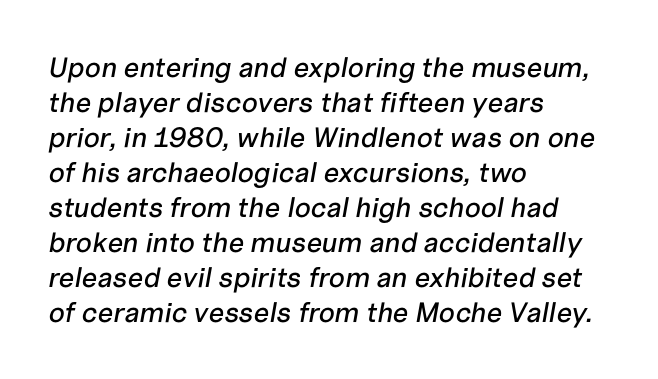
The image shows 28 px text type, italic (leaning right); set left-aligned, normal line spacing (1.25x), normal letter spacing, not underlined; low stroke contrast and a medium x-height.
